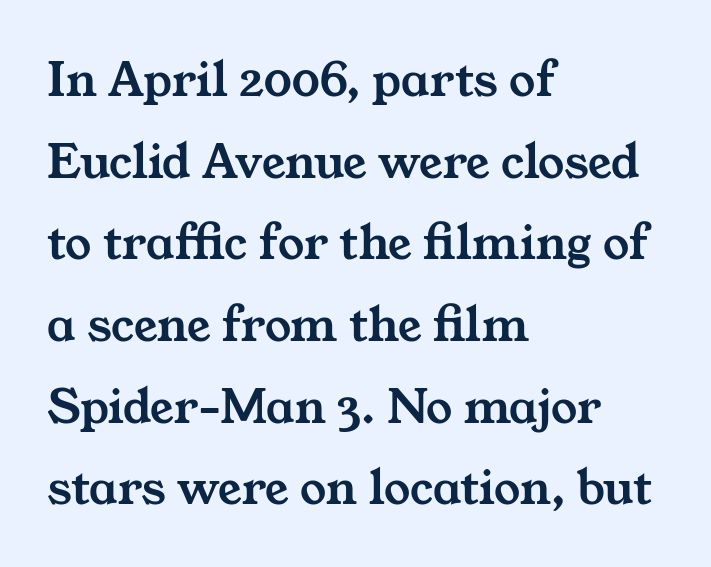
Q: Is the typeface a serif or a sans-serif typeface? A: Serif.
Q: Is the text underlined? A: No.
Q: How is the paragraph aligned? A: Left-aligned.
Q: Is the spacing between letters normal or unusually wide? A: Normal.
Q: Is the spacing between lines tight, normal or loose? A: Normal.
Q: Width (condensed, normal, or wide)? A: Wide.
Q: Stroke contrast? A: Medium.
Q: x-height? A: Medium.
Q: Monospaced? A: No.
